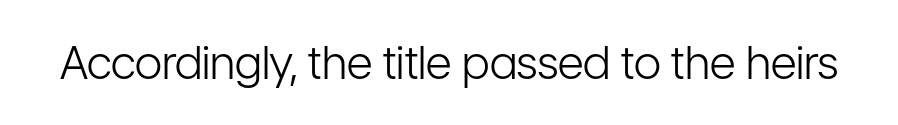
The image shows 45 px light, condensed sans-serif type, upright; set normal letter spacing, not underlined; low stroke contrast and a medium x-height.
